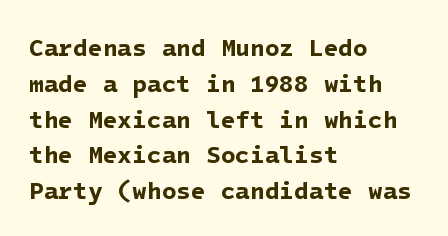
{"bold": "yes", "underline": "no", "align": "left", "line_spacing": "normal", "line_spacing_ratio": 1.49, "letter_spacing": "normal", "letter_spacing_em": 0.0, "glyph_px": 24}
